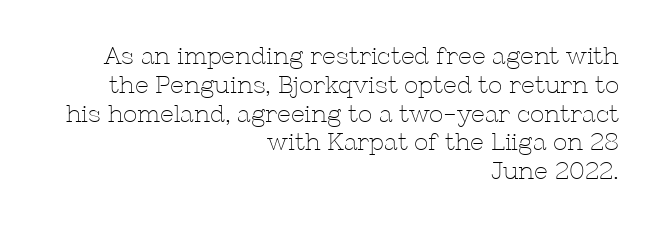
Has an underline been added? It has not. Students, note that the glyphs here touch the page at normal intervals. The text block is weighted toward the right margin, trailing off unevenly leftward. Bold? No — there's no thickening of the strokes. A typesetter would mark this as roman, not italic.
